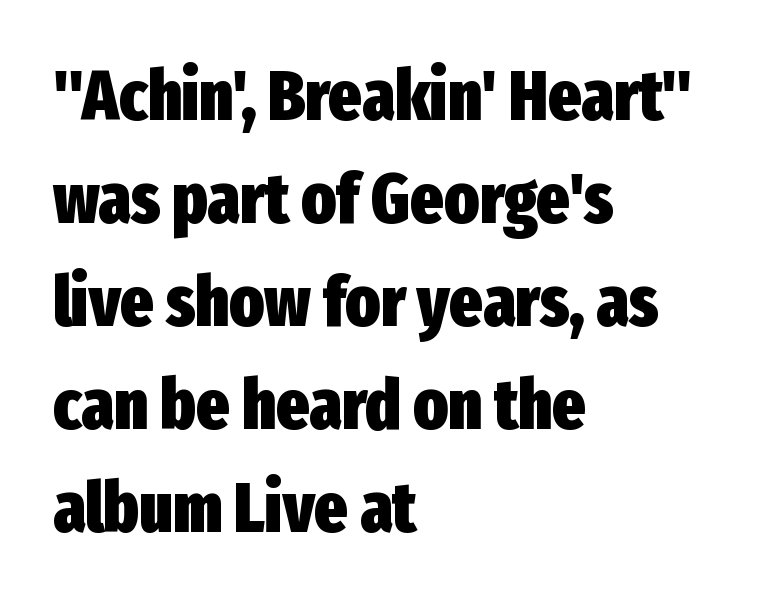
Q: Is the text bold? A: Yes.
Q: Is the text italic (slanted)? A: No, it is upright.
Q: Is the typeface a serif or a sans-serif typeface? A: Sans-serif.
Q: Is the text underlined? A: No.
Q: How is the paragraph aligned? A: Left-aligned.
Q: Is the spacing between letters normal or unusually wide? A: Normal.
Q: Is the spacing between lines tight, normal or loose? A: Normal.
Q: Width (condensed, normal, or wide)? A: Condensed.
Q: Stroke contrast? A: Low.
Q: x-height? A: Medium.
Q: Monospaced? A: No.
